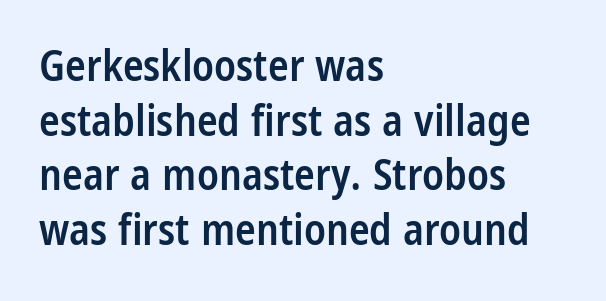
The face used here is a sans, in the tradition of grotesques and geometrics. Is the type bold? Partly — it's a semibold, heavier than regular but not fully bold. The lines are quadded left. The rendering uses natural spacing where letterforms have individual widths.
